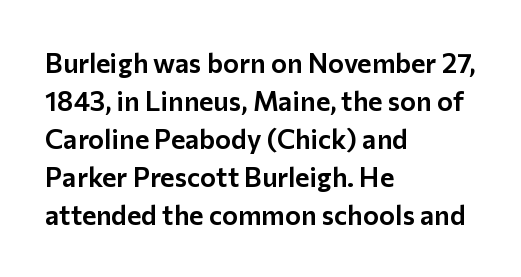
Every stem runs plumb, perpendicular to the baseline. No extra tracking has been applied to these lines. Students, observe: this is what conventionally led text looks like. The rendering anchors every line to the left-hand side. Just letters on the line, the space beneath them empty.
